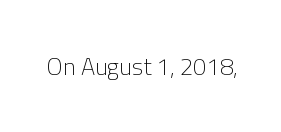
{"italic": "no", "bold": "no", "underline": "no", "letter_spacing": "normal", "letter_spacing_em": 0.0, "glyph_px": 24}
